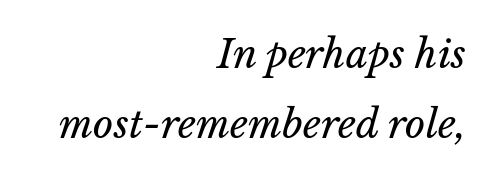
{"italic": "yes", "lean": "right", "slant_degrees": 14, "bold": "no", "weight": "regular", "width": "normal", "stroke_contrast": "low", "x_height": "medium", "monospaced": "no", "underline": "no", "align": "right", "line_spacing_ratio": 1.79, "letter_spacing": "normal", "letter_spacing_em": 0.0, "glyph_px": 39}
